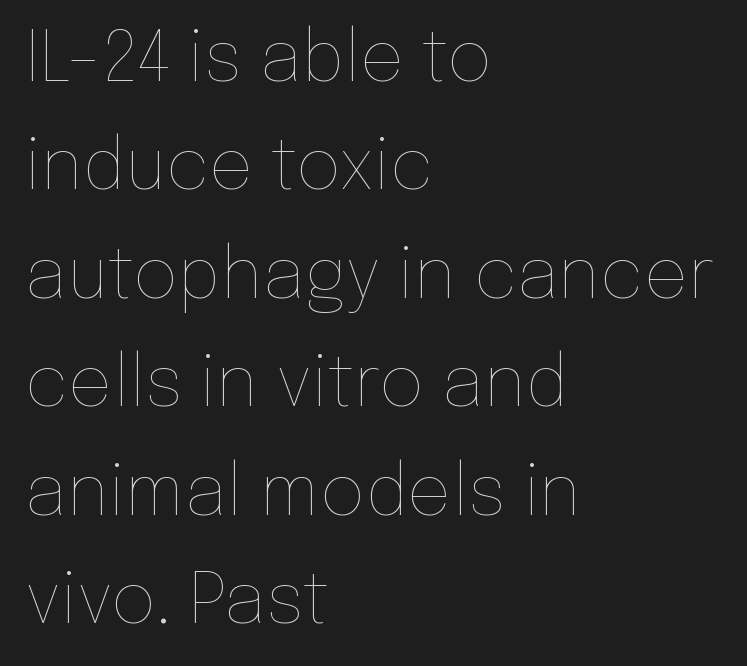
{"italic": "no", "bold": "no", "weight": "thin", "width": "normal", "stroke_contrast": "low", "x_height": "medium", "monospaced": "no", "underline": "no", "align": "left", "line_spacing": "normal", "line_spacing_ratio": 1.55, "letter_spacing": "normal", "letter_spacing_em": 0.0, "glyph_px": 70}
